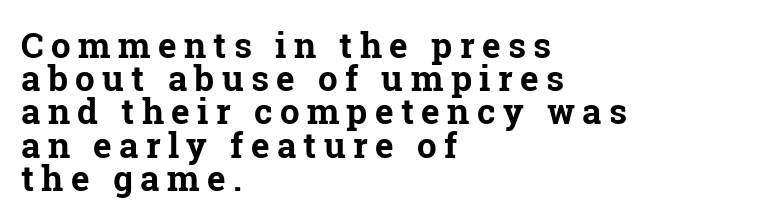
{"serif": "yes", "italic": "no", "bold": "yes", "weight": "bold", "width": "normal", "stroke_contrast": "low", "x_height": "medium", "monospaced": "no", "underline": "no", "align": "left", "line_spacing": "tight", "line_spacing_ratio": 0.95, "letter_spacing": "wide", "letter_spacing_em": 0.21, "glyph_px": 35}
